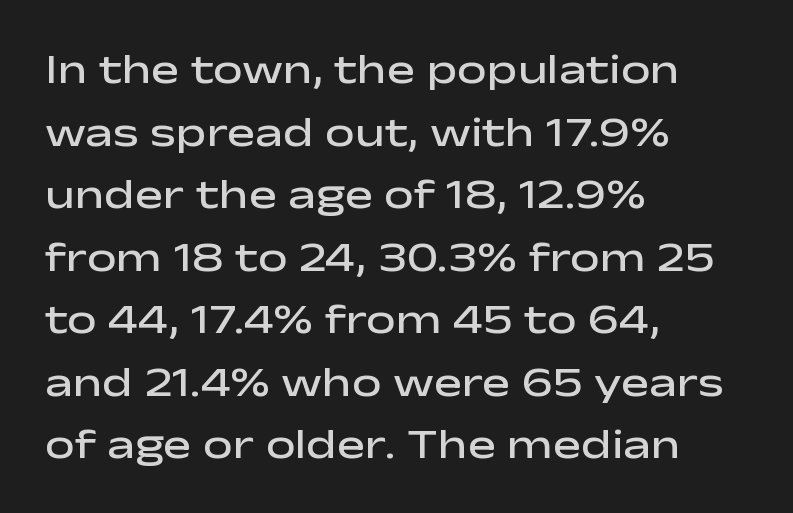
{"serif": "no", "italic": "no", "bold": "semi", "weight": "semibold", "width": "wide", "stroke_contrast": "low", "x_height": "medium", "monospaced": "no", "underline": "no", "align": "left", "line_spacing": "normal", "line_spacing_ratio": 1.49, "letter_spacing": "normal", "letter_spacing_em": 0.0, "glyph_px": 42}
